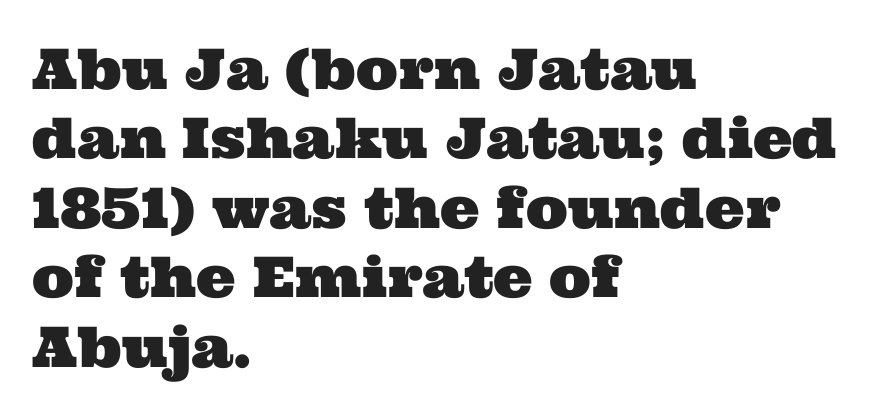
This sample has the flowing, uneven cadence of proportional lettering. Has an underline been added? It has not. This is serif lettering, the kind often seen in printed books. Between one letter and the next there's only the usual sliver of space. This sample is left-justified, so line endings fall wherever the words run out.
